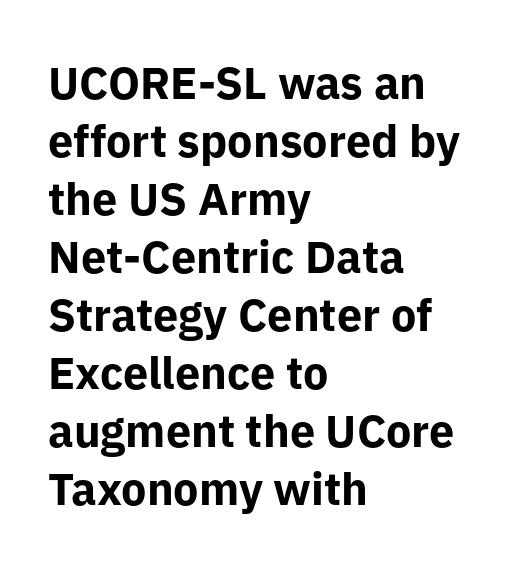
A roman cut, with each character standing at attention. These lines are composed in type without serifs. How are the letters spaced? Ordinarily, with no added tracking. A bare baseline throughout the passage. One-word summary of the alignment: left.
